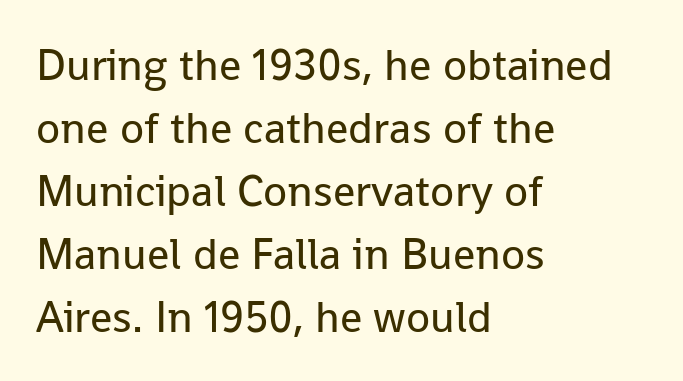
One-word summary of the alignment: left. Vertical spacing — default. A roman cut, with each character standing at attention. You could call the tracking neutral — neither tight nor loose. Do the characters align in a grid? No, the font is proportional.
